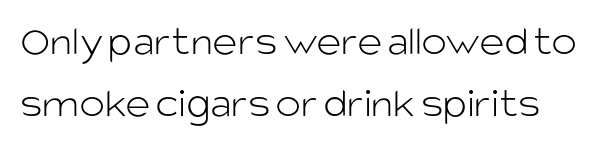
Q: Is the text bold? A: No.
Q: Is the text italic (slanted)? A: No, it is upright.
Q: Is the typeface a serif or a sans-serif typeface? A: Sans-serif.
Q: Is the text underlined? A: No.
Q: Is the spacing between letters normal or unusually wide? A: Normal.
Q: Is the spacing between lines tight, normal or loose? A: Normal.
Q: Width (condensed, normal, or wide)? A: Normal.
Q: Stroke contrast? A: Low.
Q: x-height? A: Large.
Q: Monospaced? A: No.
